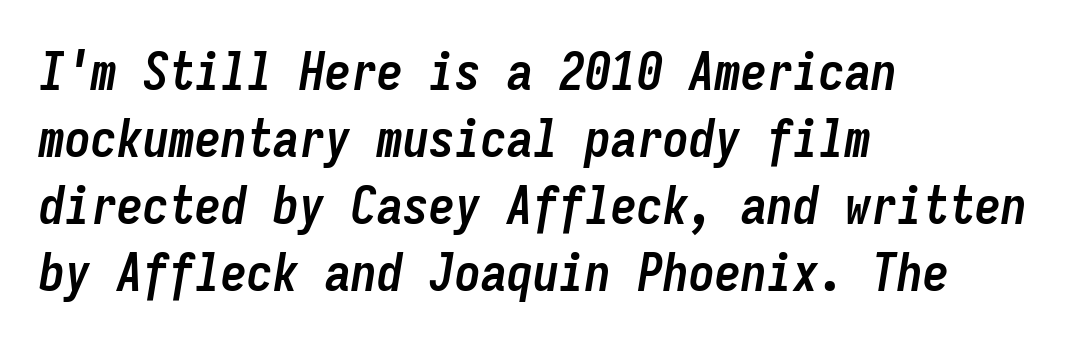
Letters rest on an invisible, unmarked baseline. The vertical gap from one line to the next is medium. Short note: letters normally spaced. Designer's note — italics engaged. The lines in this sample share a left origin and differ only in where they stop. Compared with an ordinary text face, these strokes are far heavier — a full bold.
